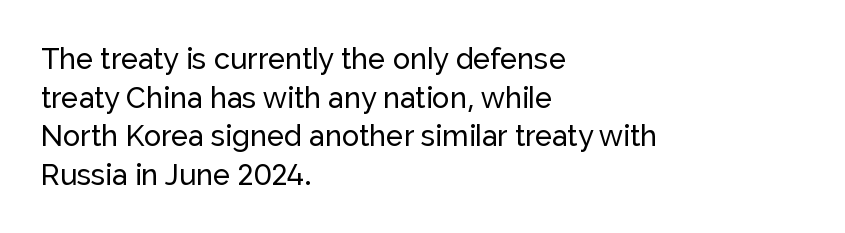
Q: Is the text italic (slanted)? A: No, it is upright.
Q: Is the typeface a serif or a sans-serif typeface? A: Sans-serif.
Q: Is the text underlined? A: No.
Q: How is the paragraph aligned? A: Left-aligned.
Q: Is the spacing between letters normal or unusually wide? A: Normal.
Q: Is the spacing between lines tight, normal or loose? A: Normal.
Q: Width (condensed, normal, or wide)? A: Normal.
Q: Stroke contrast? A: Low.
Q: x-height? A: Medium.
Q: Monospaced? A: No.
